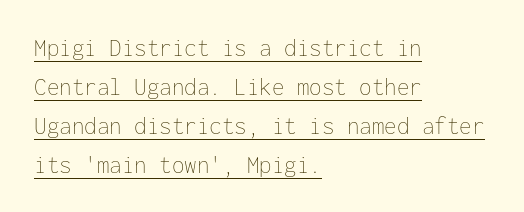
Letters have the restrained weight of plain body copy at most. In designer terms, the underline attribute is active on this setting. Compared with typical paragraphs, the rows here are spaced about the same. The typography opts for an upright posture over an oblique one.
